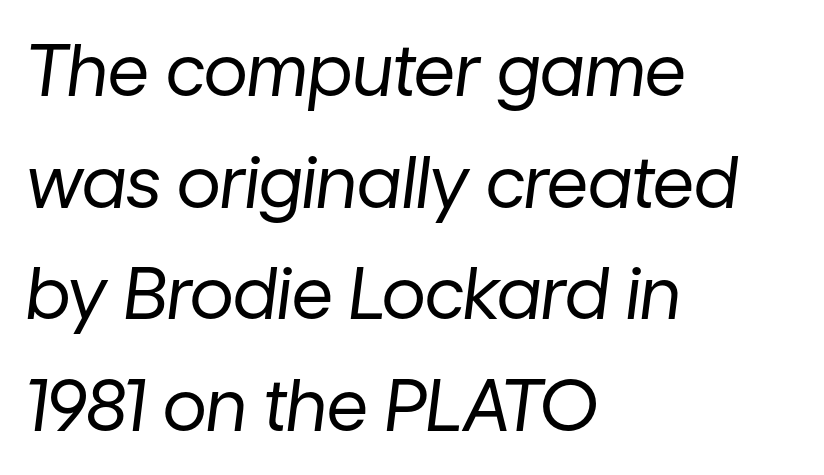
{"italic": "yes", "lean": "right", "slant_degrees": 7, "bold": "no", "weight": "regular", "width": "normal", "stroke_contrast": "low", "x_height": "medium", "monospaced": "no", "underline": "no", "align": "left", "line_spacing": "normal", "line_spacing_ratio": 1.55, "letter_spacing": "normal", "letter_spacing_em": 0.0, "glyph_px": 72}
